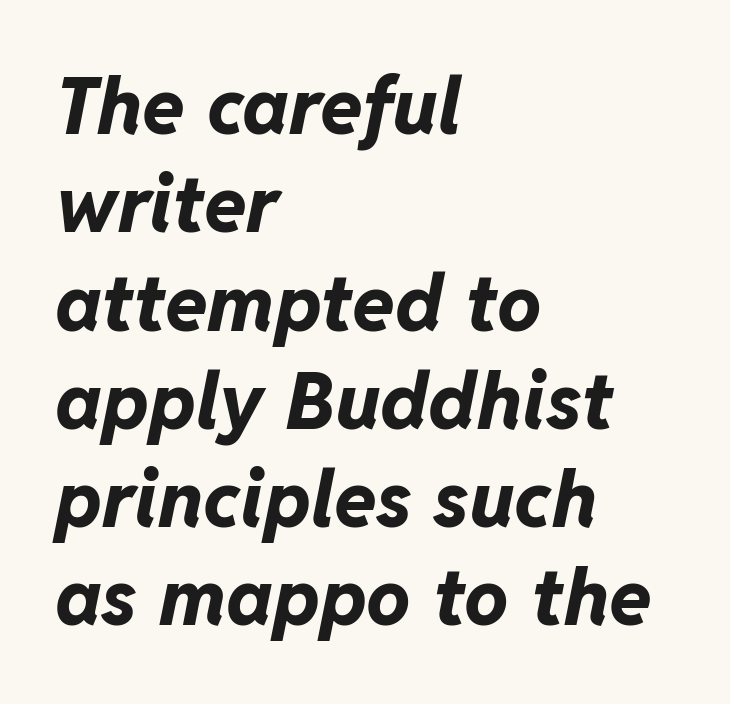
The image shows 78 px bold type, italic (leaning right); set left-aligned, normal line spacing (1.26x), normal letter spacing, not underlined; low stroke contrast and a medium x-height.
